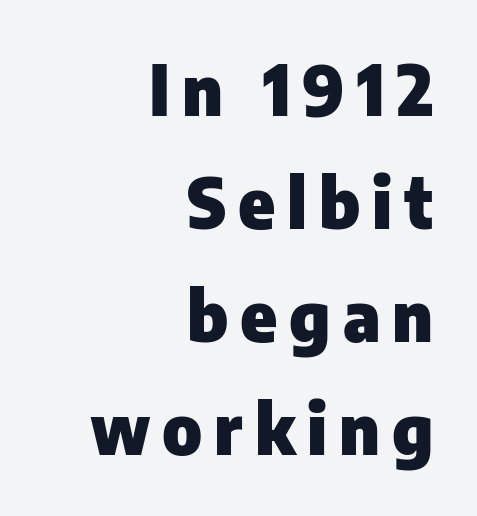
Q: Is the text bold? A: Yes.
Q: Is the text italic (slanted)? A: No, it is upright.
Q: Is the typeface a serif or a sans-serif typeface? A: Sans-serif.
Q: Is the text underlined? A: No.
Q: How is the paragraph aligned? A: Right-aligned.
Q: Is the spacing between lines tight, normal or loose? A: Normal.
Q: Width (condensed, normal, or wide)? A: Normal.
Q: Stroke contrast? A: Low.
Q: x-height? A: Medium.
Q: Monospaced? A: No.
